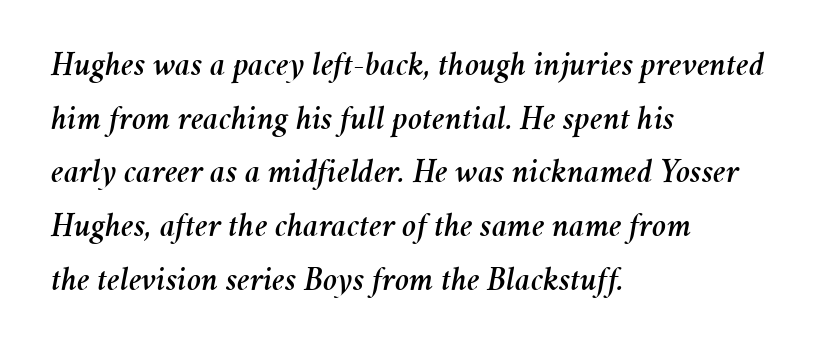
Q: Is the text italic (slanted)? A: Yes, it leans right by about 11 degrees.
Q: Is the text underlined? A: No.
Q: How is the paragraph aligned? A: Left-aligned.
Q: Is the spacing between letters normal or unusually wide? A: Normal.
Q: Is the spacing between lines tight, normal or loose? A: Normal.
Q: Width (condensed, normal, or wide)? A: Normal.
Q: Stroke contrast? A: Medium.
Q: x-height? A: Medium.
Q: Monospaced? A: No.
